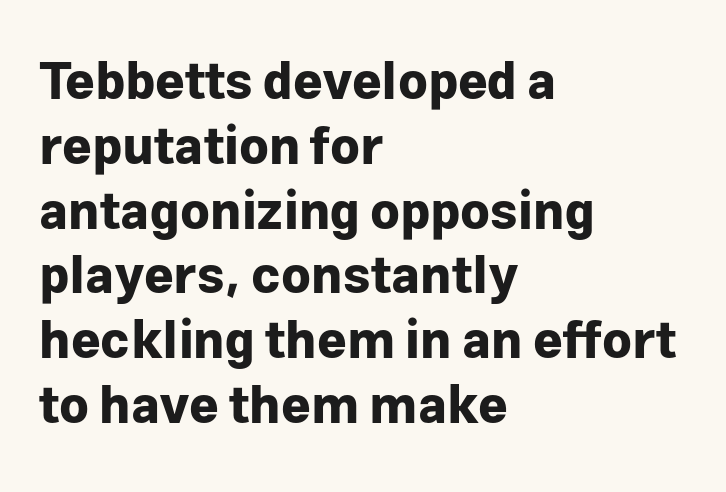
{"serif": "no", "italic": "no", "bold": "yes", "weight": "bold", "width": "normal", "stroke_contrast": "low", "x_height": "medium", "monospaced": "no", "underline": "no", "align": "left", "line_spacing": "normal", "line_spacing_ratio": 1.27, "letter_spacing": "normal", "letter_spacing_em": 0.0, "glyph_px": 51}
